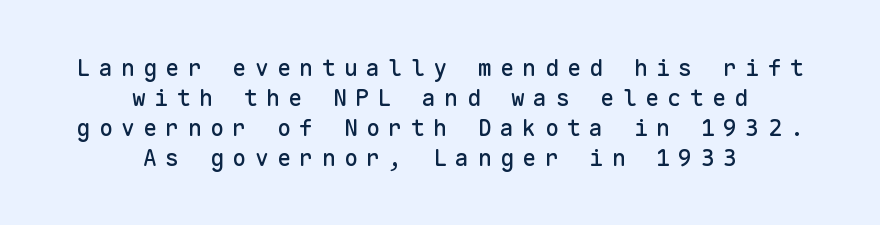
Every stem runs plumb, perpendicular to the baseline. This block has exactly the height ordinary leading produces. Glyph-to-glyph distance is far greater than everyday printed text. The zone under the glyphs is completely vacant. Horizontally, the lines are justified to the midpoint only.
